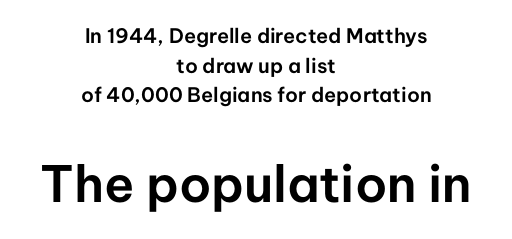
The letters sit at their default tracking, neither squeezed nor spread. Note: no serifs on the glyphs. Underline: absent. You get the small type first, then a jump to larger type. Characters remain perfectly vertical along every line. The letters advance in unequal steps, a hallmark of proportional type.
